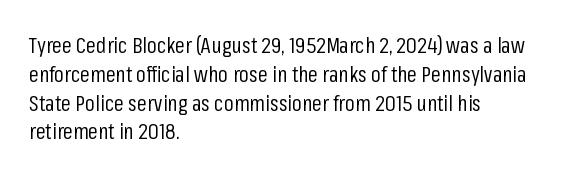
The image shows 22 px text type, upright; set left-aligned, normal line spacing (1.31x), normal letter spacing, not underlined.
